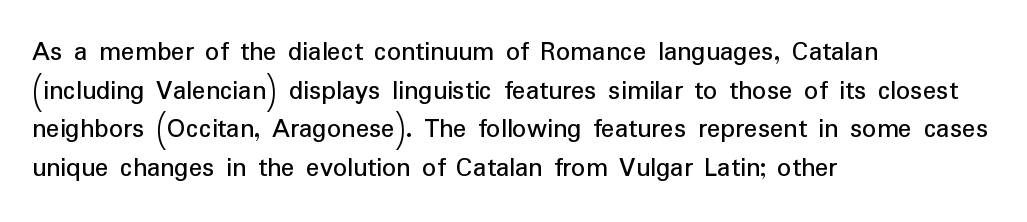
Leftover space on each line is placed entirely after the last word. Grotesque or geometric, the face here clearly has no serifs. Notice how the stems are strictly vertical — no italics here. The gap between lines stays unmarked. The face used here is proportionally spaced, like ordinary book or web type. The vertical gap from one line to the next is medium.
